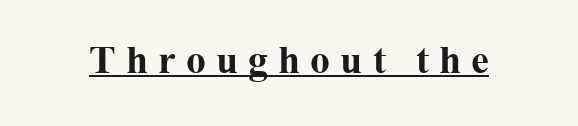
Q: Is the text bold? A: Yes.
Q: Is the text italic (slanted)? A: No, it is upright.
Q: Is the typeface a serif or a sans-serif typeface? A: Serif.
Q: Is the text underlined? A: Yes.
Q: Is the spacing between letters normal or unusually wide? A: Unusually wide.
Q: Width (condensed, normal, or wide)? A: Normal.
Q: Stroke contrast? A: Medium.
Q: x-height? A: Medium.
Q: Monospaced? A: No.
